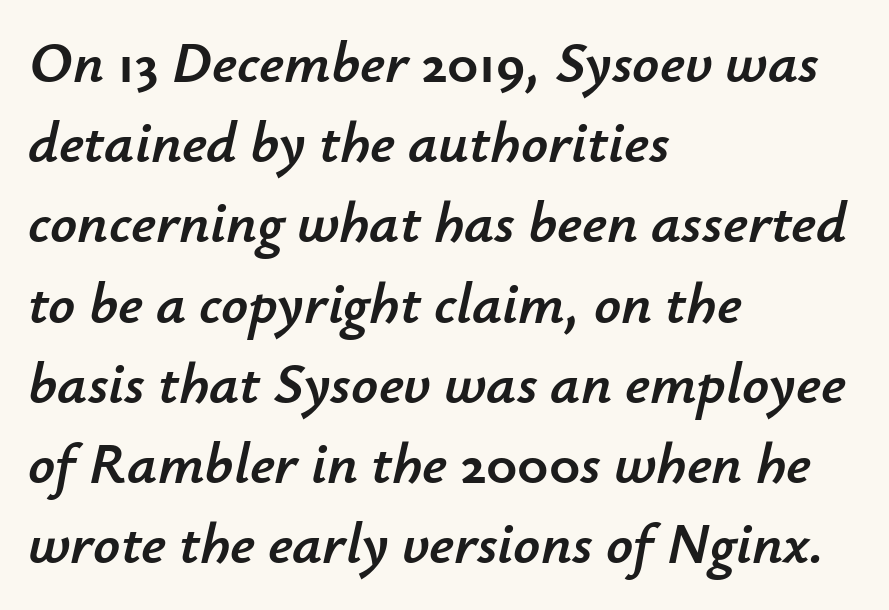
The image shows 59 px text type, italic (leaning right); set left-aligned, normal line spacing (1.36x), normal letter spacing, not underlined; low stroke contrast and a small x-height.
